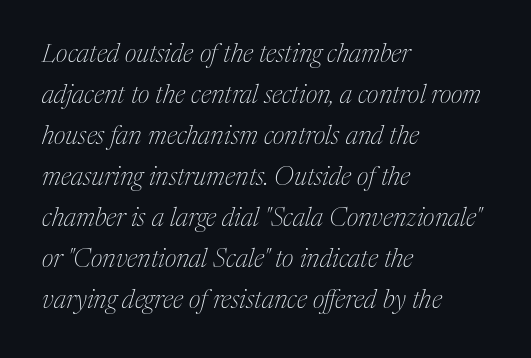
The rows are spaced the way most documents space them. Underline: absent. The face used here is rendered with its standard letterfit. Casual observation: everything's shoved over to the left.
